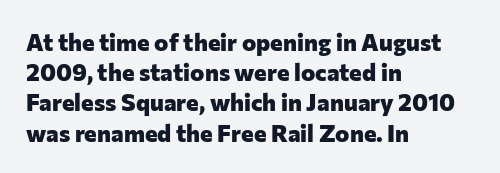
The image shows 24 px bold type, upright; set left-aligned, normal line spacing (1.26x), normal letter spacing, not underlined.
